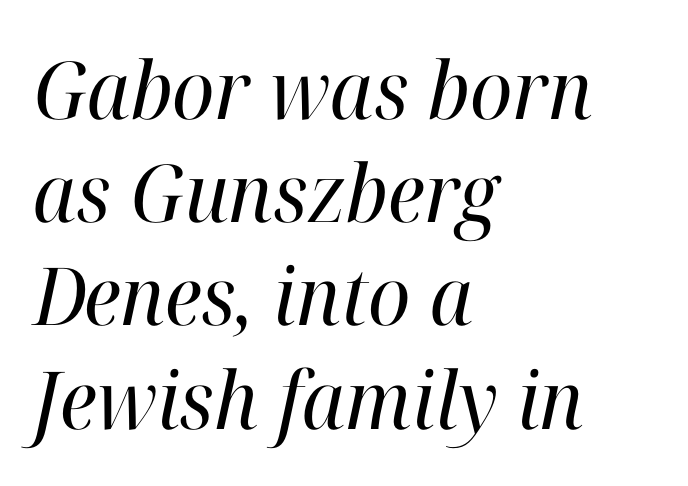
The ragged edge is on the right, which tells us the setting is flush left. Quick note: underline off. Look at the tracking — it's just the regular setting, nothing added. The characters display serif detailing at their extremities. The letters advance in unequal steps, a hallmark of proportional type. Does the leading feel generous? No, just average.
